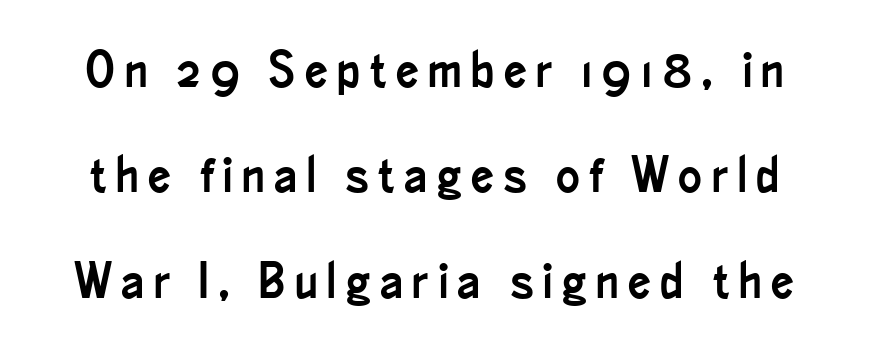
The image shows 50 px condensed sans-serif type, upright; set loose line spacing (2.11x), not underlined; low stroke contrast and a small x-height.
